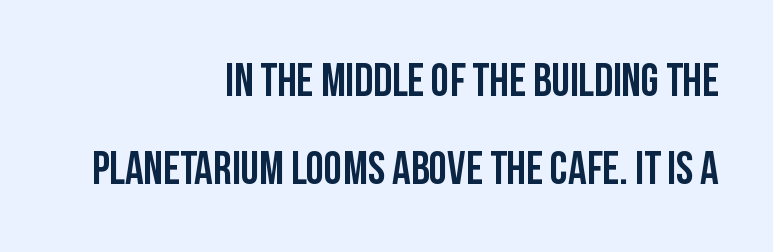
Q: Is the text italic (slanted)? A: No, it is upright.
Q: Is the typeface a serif or a sans-serif typeface? A: Sans-serif.
Q: Is the text underlined? A: No.
Q: How is the paragraph aligned? A: Right-aligned.
Q: Is the spacing between letters normal or unusually wide? A: Normal.
Q: Is the spacing between lines tight, normal or loose? A: Loose.
Q: Width (condensed, normal, or wide)? A: Condensed.
Q: Stroke contrast? A: Low.
Q: x-height? A: Large.
Q: Monospaced? A: No.
